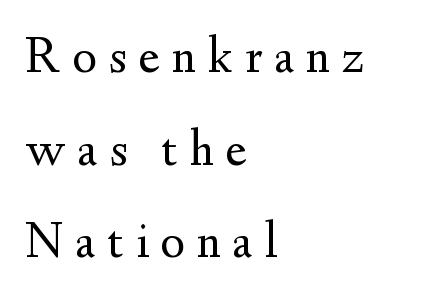
The image shows 52 px regular-weight serif type, upright; set left-aligned, line spacing 1.78x, unusually wide letter spacing (+0.23 em), not underlined; medium stroke contrast and a small x-height.
